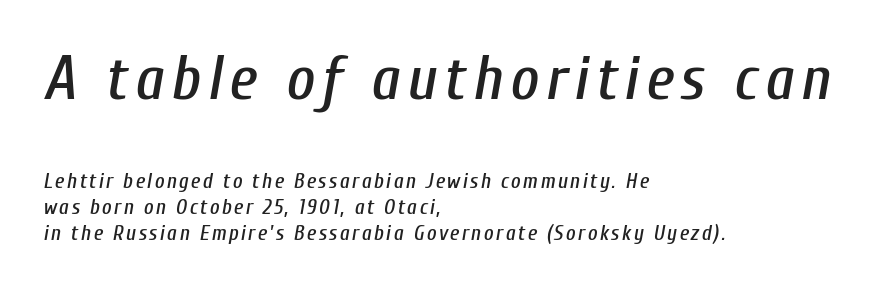
Q: Is the text italic (slanted)? A: Yes, it leans right by about 10 degrees.
Q: Is the text underlined? A: No.
Q: How is the paragraph aligned? A: Left-aligned.
Q: Which block of text is set in a larger size, the first (top) or the second (bottom)? A: The first (top) one.
Q: Width (condensed, normal, or wide)? A: Condensed.
Q: Stroke contrast? A: Low.
Q: x-height? A: Medium.
Q: Monospaced? A: No.
